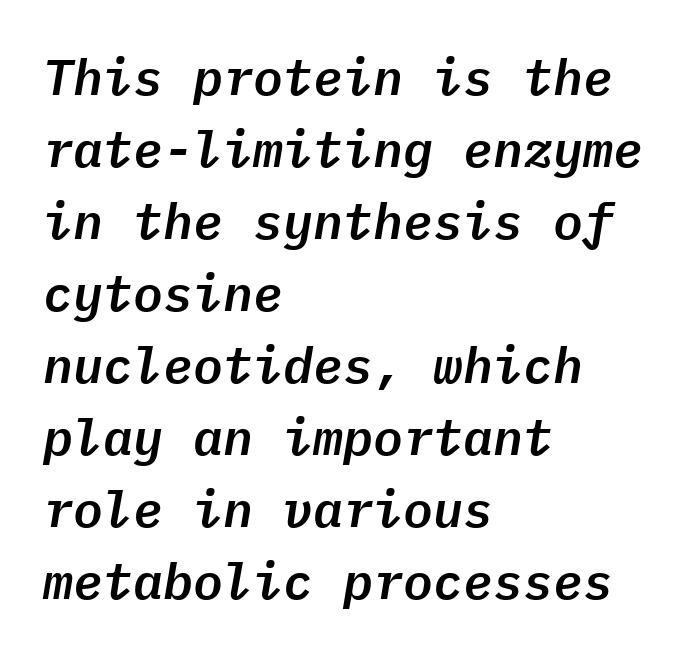
Q: Is the text italic (slanted)? A: Yes, it leans right by about 9 degrees.
Q: Is the text underlined? A: No.
Q: How is the paragraph aligned? A: Left-aligned.
Q: Is the spacing between letters normal or unusually wide? A: Normal.
Q: Is the spacing between lines tight, normal or loose? A: Normal.
Q: Width (condensed, normal, or wide)? A: Normal.
Q: Stroke contrast? A: Low.
Q: x-height? A: Medium.
Q: Monospaced? A: Yes.
